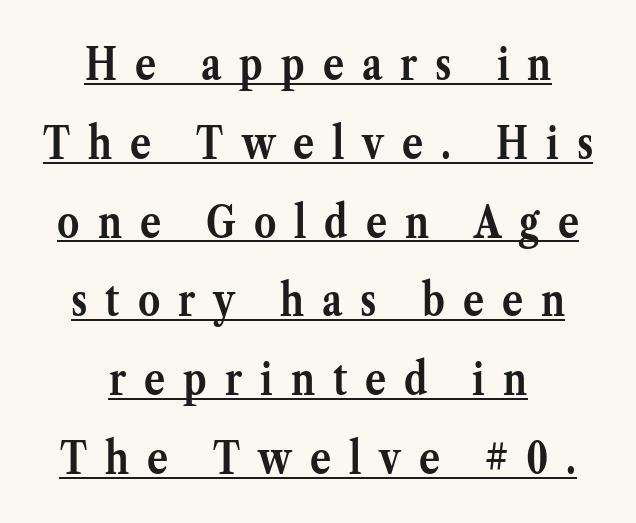
{"serif": "yes", "italic": "no", "bold": "yes", "weight": "semibold", "width": "normal", "stroke_contrast": "medium", "x_height": "medium", "monospaced": "no", "underline": "yes", "align": "center", "line_spacing_ratio": 1.79, "letter_spacing": "wide", "letter_spacing_em": 0.41, "glyph_px": 44}
